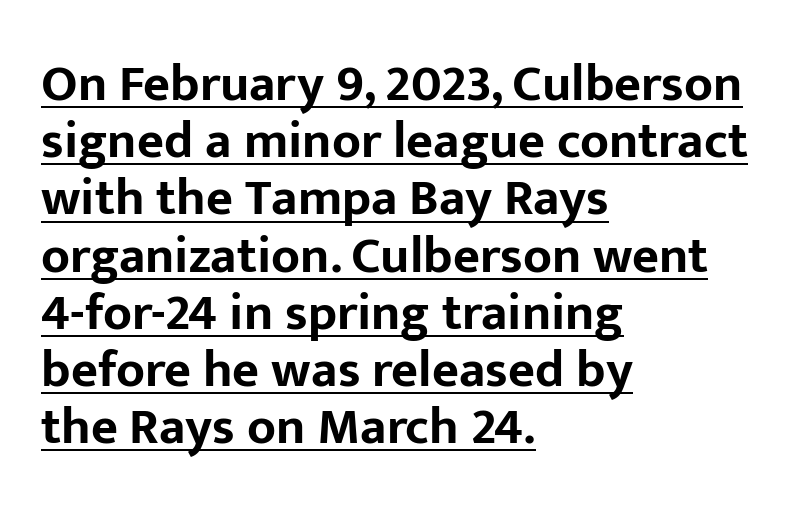
Honestly, the rows look squashed on top of each other. Quick note: not italic, upright. The characters display no serif detailing; their extremities are plain. The face used here is proportionally spaced, like ordinary book or web type. A full-strength bold gives these letters their thick strokes. What stands out about the letter spacing? Nothing — it is the standard amount.
